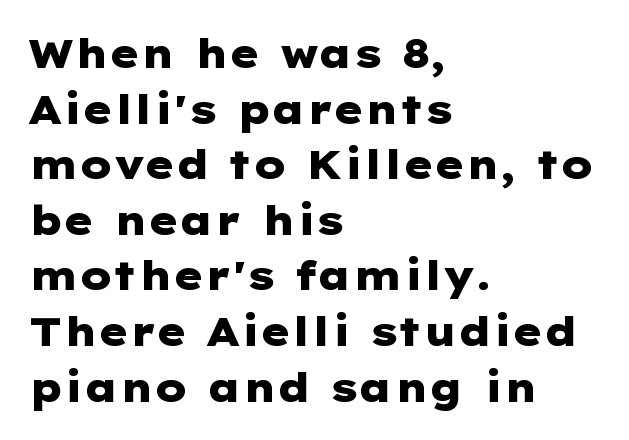
{"serif": "no", "italic": "no", "bold": "yes", "weight": "heavy", "width": "wide", "stroke_contrast": "low", "x_height": "medium", "underline": "no", "align": "left", "line_spacing": "normal", "line_spacing_ratio": 1.39, "letter_spacing": "normal", "letter_spacing_em": 0.0, "glyph_px": 40}
